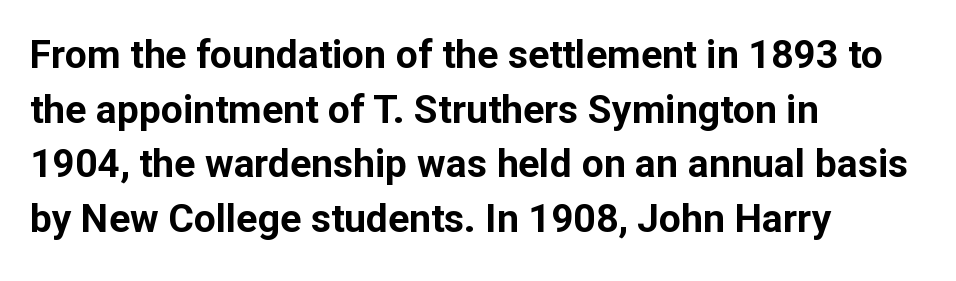
The image shows 39 px bold sans-serif type, upright; set left-aligned, normal line spacing (1.4x), normal letter spacing, not underlined; low stroke contrast and a medium x-height.
